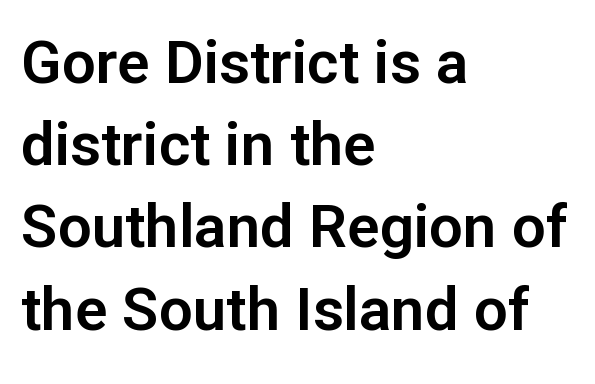
{"serif": "no", "italic": "no", "width": "normal", "stroke_contrast": "low", "x_height": "medium", "monospaced": "no", "underline": "no", "align": "left", "line_spacing": "normal", "line_spacing_ratio": 1.37, "letter_spacing": "normal", "letter_spacing_em": 0.0, "glyph_px": 60}
